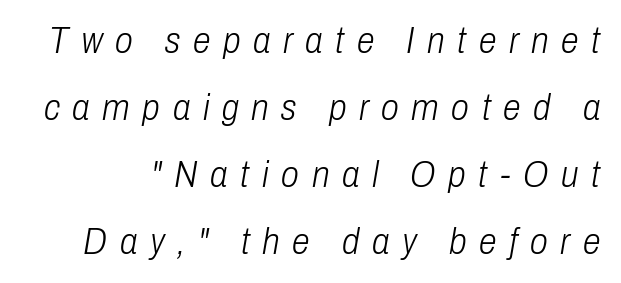
The image shows 36 px light, condensed type, italic (leaning right); set line spacing 1.86x, unusually wide letter spacing (+0.35 em), not underlined; low stroke contrast and a medium x-height.
